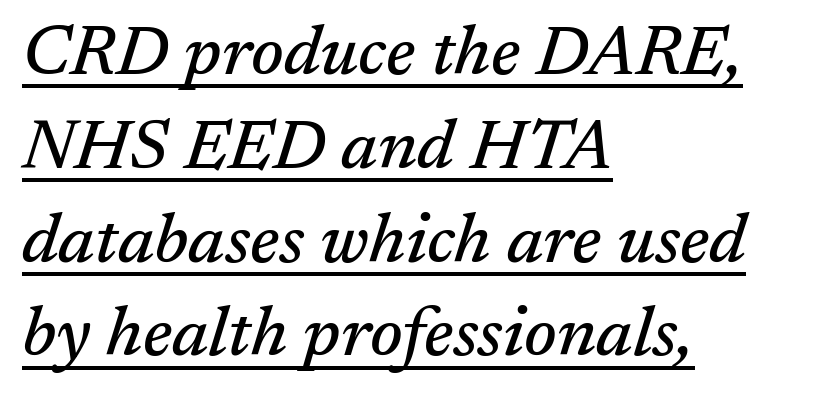
Observe the ordinary spacing: letters are neighbours, not strangers. The font's italic variant was chosen for this text. What kind of face is this? One with serifs. The typesetter chose a ragged-right arrangement here. The lines sit at an ordinary, default distance from one another. Varying glyph widths throughout — classic text-font behaviour.
